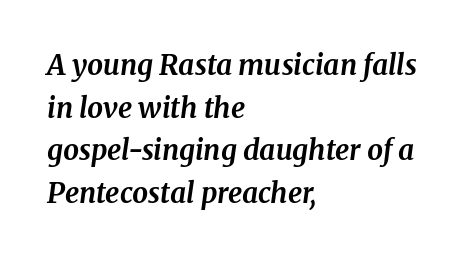
Q: Is the text bold? A: Yes.
Q: Is the text italic (slanted)? A: Yes, it leans right by about 8 degrees.
Q: Is the typeface a serif or a sans-serif typeface? A: Serif.
Q: Is the text underlined? A: No.
Q: How is the paragraph aligned? A: Left-aligned.
Q: Is the spacing between letters normal or unusually wide? A: Normal.
Q: Is the spacing between lines tight, normal or loose? A: Normal.
Q: Width (condensed, normal, or wide)? A: Normal.
Q: Stroke contrast? A: Medium.
Q: x-height? A: Medium.
Q: Monospaced? A: No.
